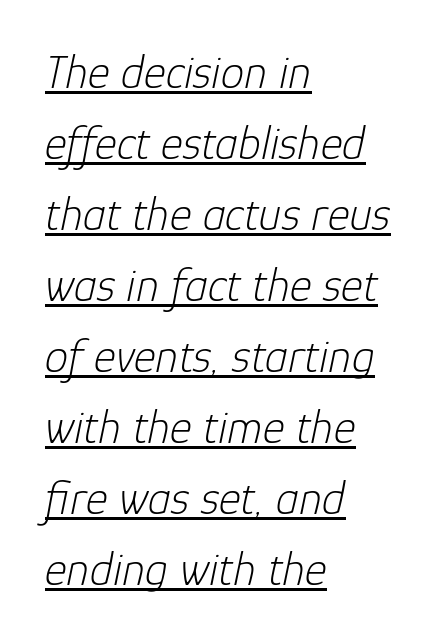
Q: Is the text bold? A: No.
Q: Is the text italic (slanted)? A: Yes, it leans right by about 12 degrees.
Q: Is the text underlined? A: Yes.
Q: How is the paragraph aligned? A: Left-aligned.
Q: Is the spacing between letters normal or unusually wide? A: Normal.
Q: Is the spacing between lines tight, normal or loose? A: Normal.
Q: Width (condensed, normal, or wide)? A: Normal.
Q: Stroke contrast? A: Low.
Q: x-height? A: Medium.
Q: Monospaced? A: No.
